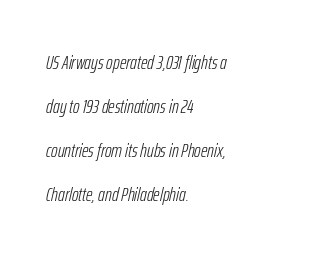
Vertically, the passage feels expansive, rows floating well apart. You could call the tracking neutral — neither tight nor loose. The baseline area is clear. Yep, that's italic — everything's leaning. This reads as an unemphasized weight, regular at the heaviest.
